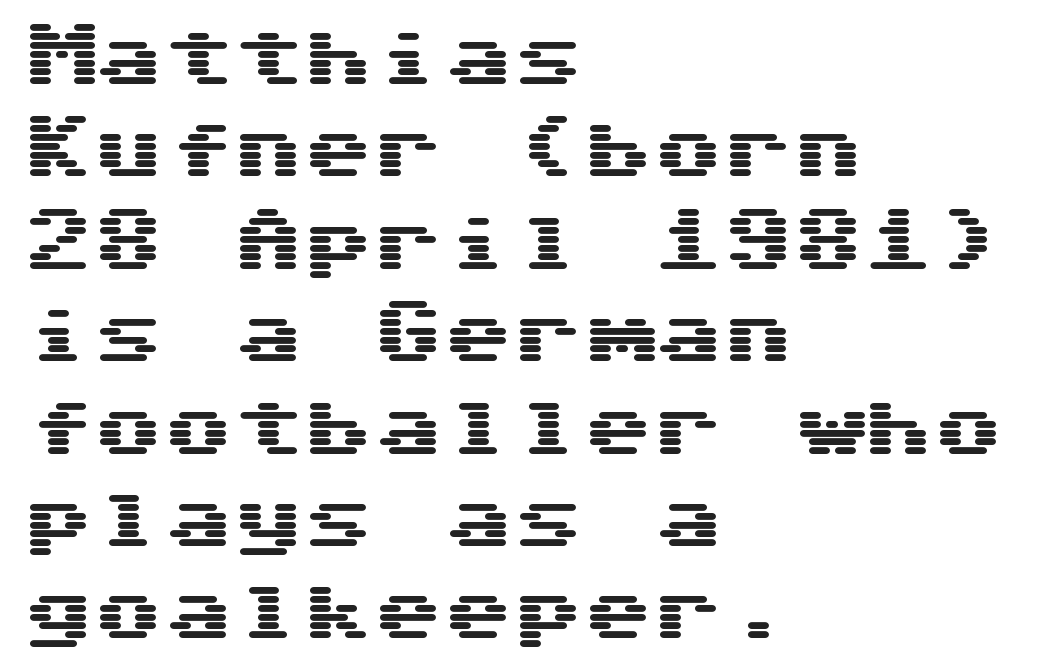
Each letter's strokes conclude bluntly, with no projecting serifs. Only glyphs here, with clear space below each row. Summary of vertical rhythm: regular, with standard interline spacing. There is no visible air inserted between adjacent glyphs.
